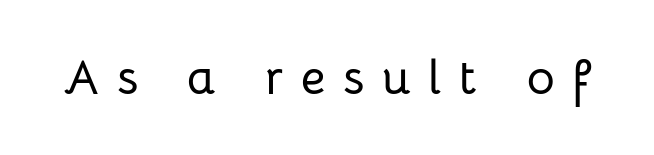
{"serif": "no", "italic": "no", "width": "normal", "stroke_contrast": "low", "x_height": "medium", "monospaced": "no", "underline": "no", "letter_spacing": "wide", "letter_spacing_em": 0.37, "glyph_px": 48}
